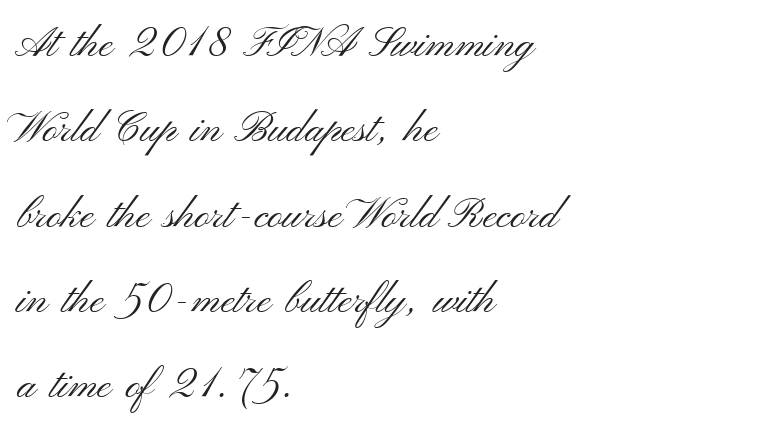
The rendering uses natural spacing where letterforms have individual widths. The typesetting does not lean heavy: it is not bold. Descender tails drop into unmarked territory. Default kerning and tracking; the words read as compact shapes.
